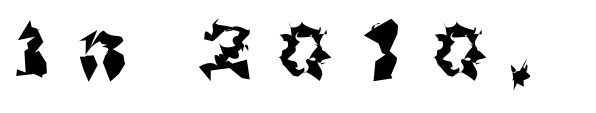
The image shows 74 px sans-serif type, upright; set unusually wide letter spacing (+0.4 em), not underlined; medium stroke contrast and a medium x-height.
